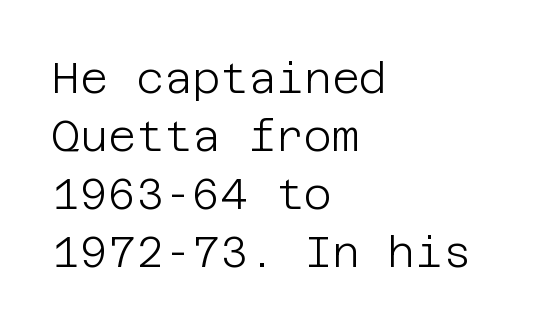
Q: Is the text bold? A: No.
Q: Is the text italic (slanted)? A: No, it is upright.
Q: Is the typeface a serif or a sans-serif typeface? A: Sans-serif.
Q: Is the text underlined? A: No.
Q: How is the paragraph aligned? A: Left-aligned.
Q: Is the spacing between letters normal or unusually wide? A: Normal.
Q: Is the spacing between lines tight, normal or loose? A: Normal.
Q: Width (condensed, normal, or wide)? A: Normal.
Q: Stroke contrast? A: Low.
Q: x-height? A: Large.
